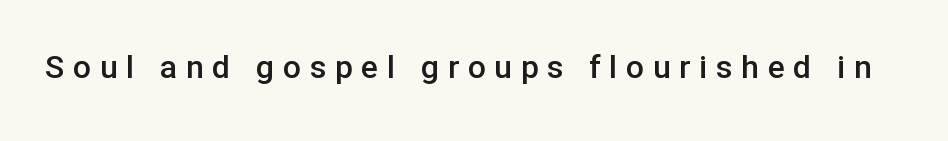
{"serif": "no", "italic": "no", "bold": "semi", "weight": "semibold", "width": "normal", "stroke_contrast": "low", "x_height": "medium", "monospaced": "no", "underline": "no", "letter_spacing": "wide", "letter_spacing_em": 0.27, "glyph_px": 32}
